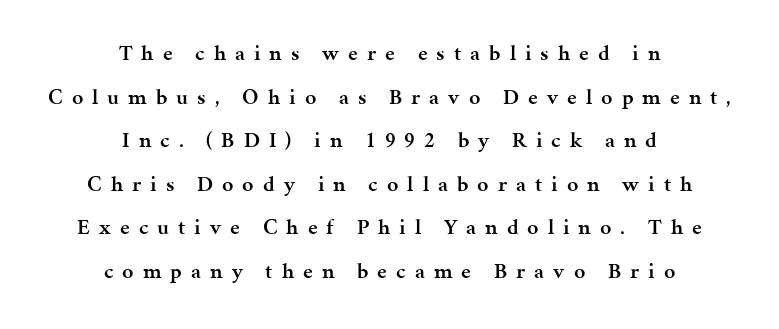
The image shows 22 px text type, upright; set centered, loose line spacing (1.98x), unusually wide letter spacing (+0.41 em), not underlined.
